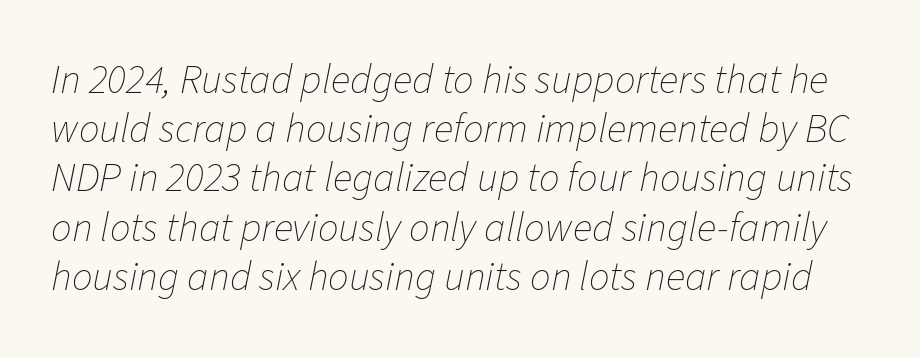
Q: Is the text bold? A: No.
Q: Is the text italic (slanted)? A: Yes, it leans right by about 11 degrees.
Q: Is the text underlined? A: No.
Q: Is the spacing between letters normal or unusually wide? A: Normal.
Q: Width (condensed, normal, or wide)? A: Normal.
Q: Stroke contrast? A: Low.
Q: x-height? A: Medium.
Q: Monospaced? A: No.
